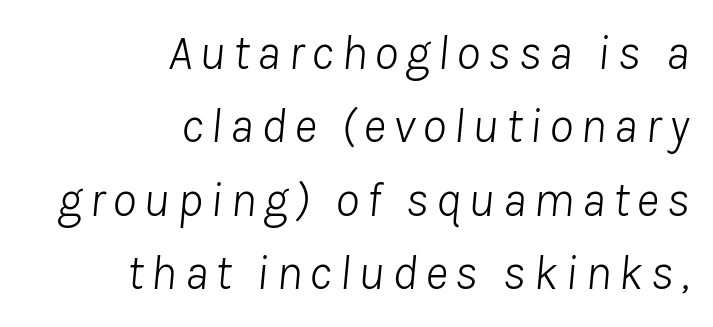
{"italic": "yes", "lean": "right", "slant_degrees": 8, "bold": "no", "weight": "light", "width": "normal", "stroke_contrast": "low", "x_height": "medium", "monospaced": "no", "underline": "no", "align": "right", "line_spacing": "normal", "line_spacing_ratio": 1.5, "glyph_px": 49}
